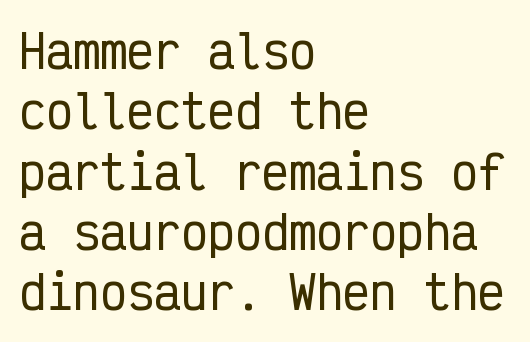
{"serif": "no", "italic": "no", "width": "condensed", "stroke_contrast": "low", "x_height": "medium", "monospaced": "yes", "underline": "no", "align": "left", "line_spacing": "normal", "line_spacing_ratio": 1.34, "letter_spacing": "normal", "letter_spacing_em": 0.0, "glyph_px": 45}
